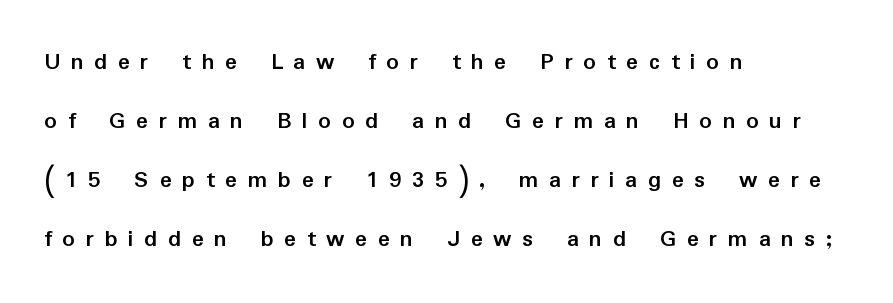
The image shows 25 px bold type, upright; set left-aligned, loose line spacing (2.36x), unusually wide letter spacing (+0.42 em), not underlined.
